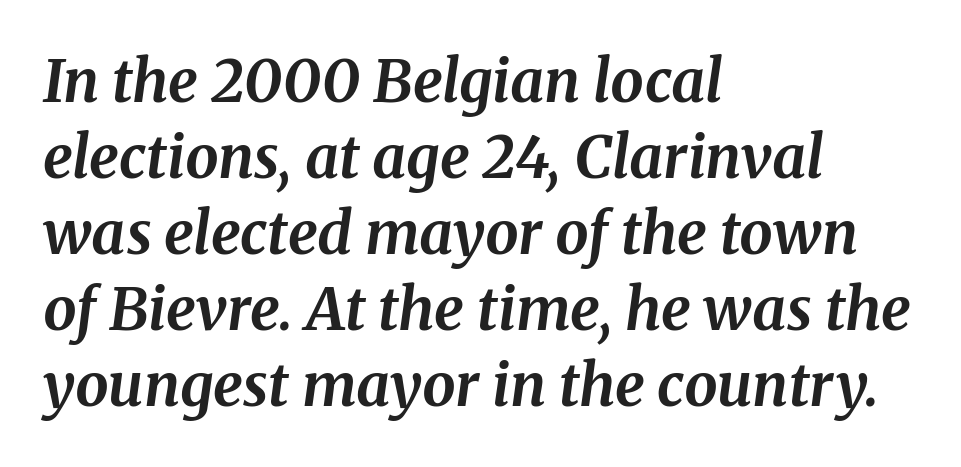
Q: Is the text bold? A: Yes.
Q: Is the text italic (slanted)? A: Yes, it leans right by about 8 degrees.
Q: Is the typeface a serif or a sans-serif typeface? A: Serif.
Q: Is the text underlined? A: No.
Q: How is the paragraph aligned? A: Left-aligned.
Q: Is the spacing between letters normal or unusually wide? A: Normal.
Q: Is the spacing between lines tight, normal or loose? A: Normal.
Q: Width (condensed, normal, or wide)? A: Normal.
Q: Stroke contrast? A: Medium.
Q: x-height? A: Medium.
Q: Monospaced? A: No.
